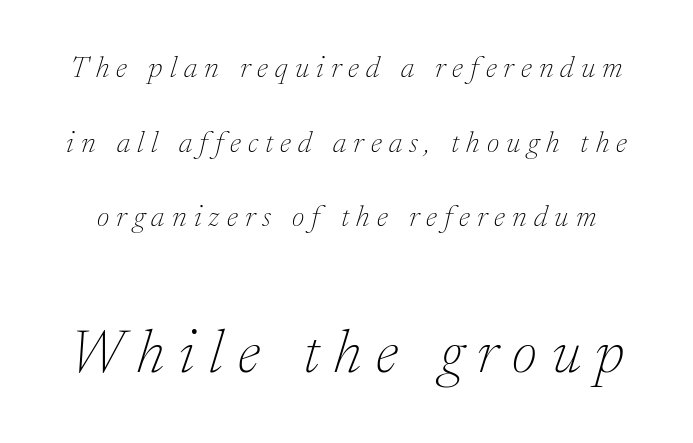
Q: Is the text bold? A: No.
Q: Is the text italic (slanted)? A: Yes, it leans right by about 17 degrees.
Q: Is the typeface a serif or a sans-serif typeface? A: Serif.
Q: Is the text underlined? A: No.
Q: Is the spacing between letters normal or unusually wide? A: Unusually wide.
Q: Is the spacing between lines tight, normal or loose? A: Loose.
Q: Which block of text is set in a larger size, the first (top) or the second (bottom)? A: The second (bottom) one.
Q: Width (condensed, normal, or wide)? A: Normal.
Q: Stroke contrast? A: Low.
Q: x-height? A: Medium.
Q: Monospaced? A: No.
